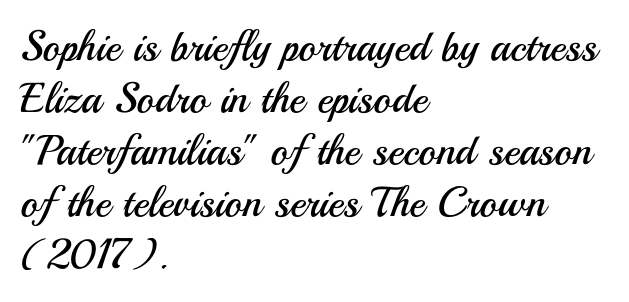
Does the copy run flush right? No — it runs flush left. To sum up the face: it is a sans, with no serifs. Nothing heavy about these letters — not bold at all. Nobody drew a line under any word here.
